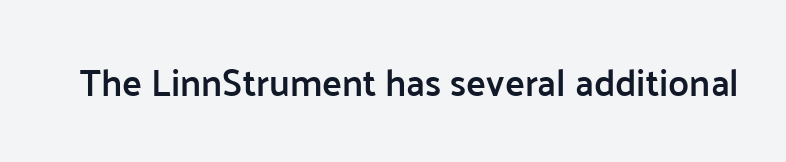
Q: Is the text bold? A: Semi-bold.
Q: Is the text italic (slanted)? A: No, it is upright.
Q: Is the typeface a serif or a sans-serif typeface? A: Sans-serif.
Q: Is the text underlined? A: No.
Q: Is the spacing between letters normal or unusually wide? A: Normal.
Q: Width (condensed, normal, or wide)? A: Normal.
Q: Stroke contrast? A: Low.
Q: x-height? A: Medium.
Q: Monospaced? A: No.
